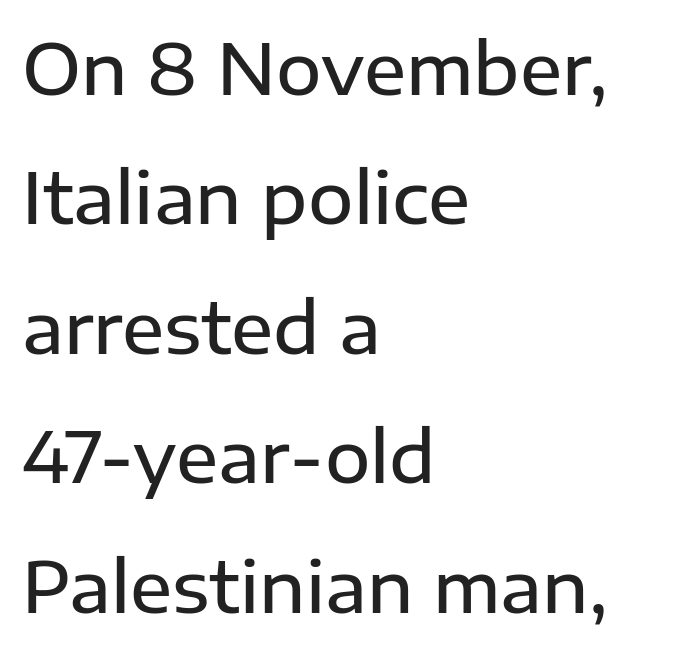
The image shows 70 px semibold sans-serif type, upright; set left-aligned, line spacing 1.85x, normal letter spacing, not underlined; low stroke contrast and a medium x-height.
